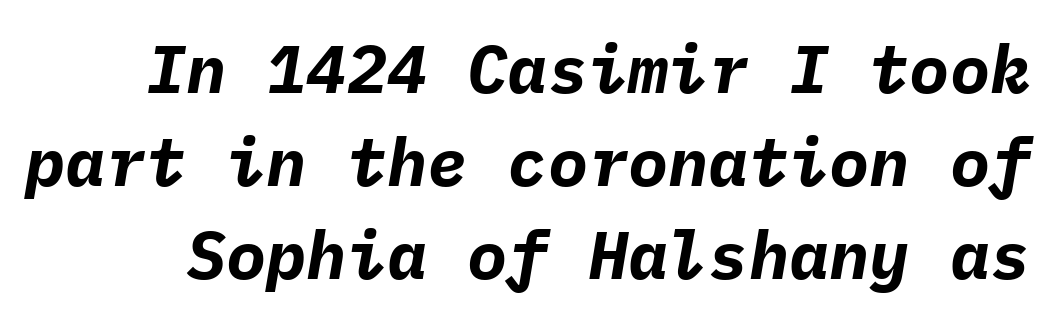
{"italic": "yes", "lean": "right", "slant_degrees": 9, "bold": "yes", "weight": "bold", "width": "normal", "stroke_contrast": "low", "x_height": "medium", "monospaced": "yes", "underline": "no", "line_spacing": "normal", "line_spacing_ratio": 1.39, "letter_spacing": "normal", "letter_spacing_em": 0.0, "glyph_px": 67}
